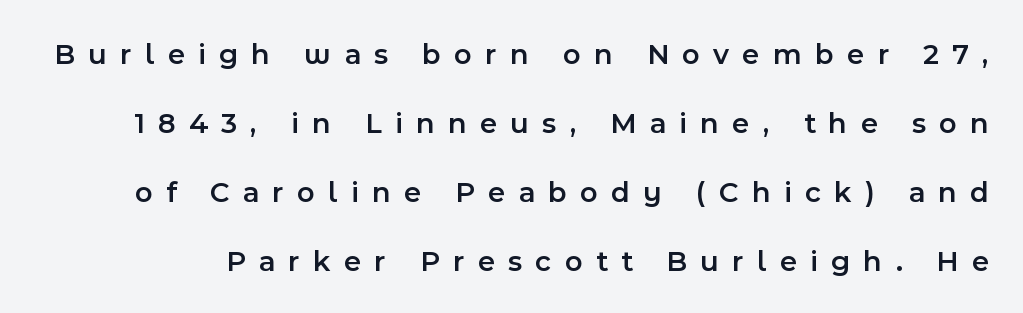
Q: Is the text bold? A: Semi-bold.
Q: Is the text italic (slanted)? A: No, it is upright.
Q: Is the typeface a serif or a sans-serif typeface? A: Sans-serif.
Q: Is the text underlined? A: No.
Q: Is the spacing between letters normal or unusually wide? A: Unusually wide.
Q: Is the spacing between lines tight, normal or loose? A: Loose.
Q: Width (condensed, normal, or wide)? A: Normal.
Q: x-height? A: Medium.
Q: Monospaced? A: No.
